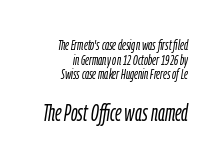
Q: Is the text bold? A: No.
Q: Is the text italic (slanted)? A: Yes, it leans right by about 9 degrees.
Q: Is the text underlined? A: No.
Q: How is the paragraph aligned? A: Right-aligned.
Q: Is the spacing between letters normal or unusually wide? A: Normal.
Q: Is the spacing between lines tight, normal or loose? A: Tight.
Q: Which block of text is set in a larger size, the first (top) or the second (bottom)? A: The second (bottom) one.
